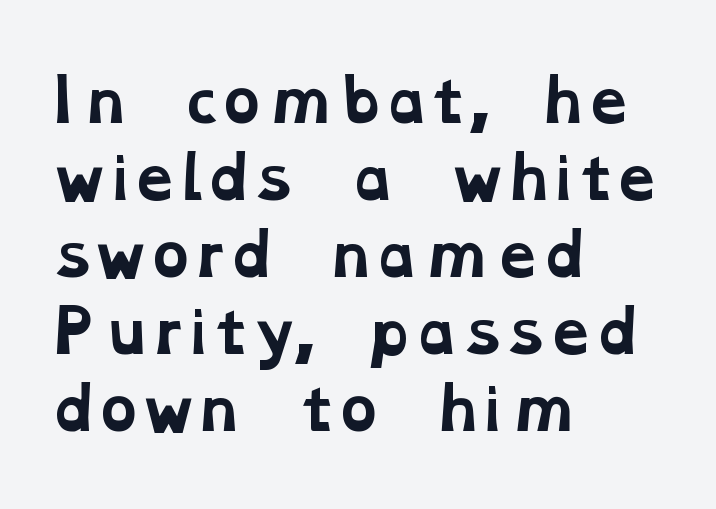
{"serif": "yes", "bold": "yes", "weight": "bold", "width": "wide", "stroke_contrast": "low", "x_height": "medium", "monospaced": "no", "underline": "no", "align": "left", "line_spacing": "normal", "line_spacing_ratio": 1.35, "letter_spacing": "normal", "letter_spacing_em": 0.0, "glyph_px": 57}
